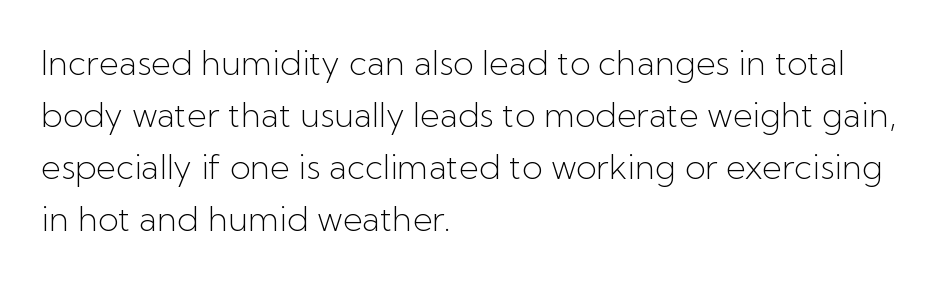
{"serif": "no", "italic": "no", "bold": "no", "weight": "light", "width": "normal", "stroke_contrast": "low", "x_height": "medium", "monospaced": "no", "underline": "no", "align": "left", "line_spacing": "normal", "line_spacing_ratio": 1.53, "letter_spacing": "normal", "letter_spacing_em": 0.0, "glyph_px": 34}
